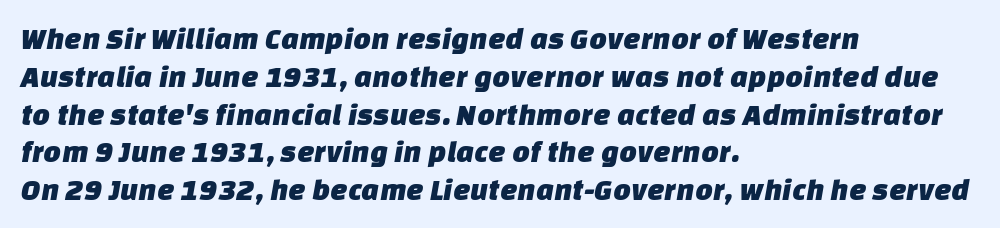
Q: Is the typeface a serif or a sans-serif typeface? A: Sans-serif.
Q: Is the text underlined? A: No.
Q: How is the paragraph aligned? A: Left-aligned.
Q: Is the spacing between letters normal or unusually wide? A: Normal.
Q: Width (condensed, normal, or wide)? A: Normal.
Q: Stroke contrast? A: Low.
Q: x-height? A: Large.
Q: Monospaced? A: No.
